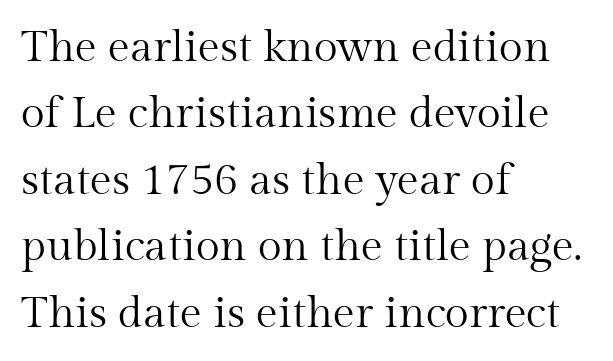
The image shows 44 px regular-weight serif type, upright; set left-aligned, normal line spacing (1.51x), normal letter spacing, not underlined; medium stroke contrast and a medium x-height.
